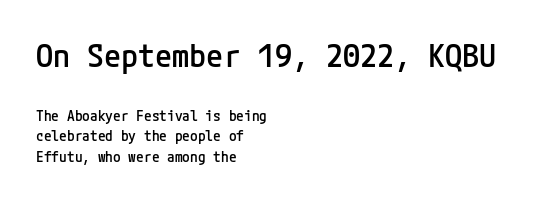
{"serif": "no", "italic": "no", "bold": "semi", "weight": "semibold", "width": "normal", "stroke_contrast": "low", "x_height": "medium", "underline": "no", "align": "left", "line_spacing": "normal", "line_spacing_ratio": 1.48, "letter_spacing": "normal", "letter_spacing_em": 0.0, "larger_block": "first", "size_ratio": 2.21, "glyph_px": 31}
